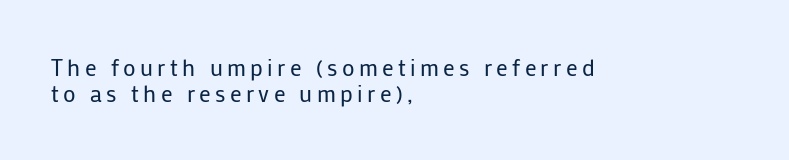
{"italic": "no", "bold": "no", "underline": "no", "align": "left", "line_spacing": "tight", "line_spacing_ratio": 1.13, "glyph_px": 23}
